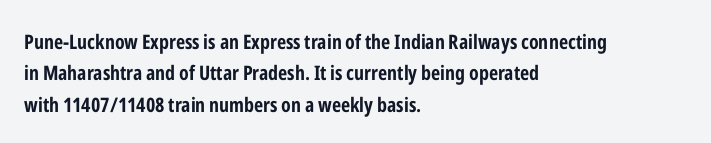
Ascenders rise straight up at ninety degrees. Just letters on the line, the space beneath them empty. Normally led — the rows are evenly, conventionally spaced. Here the glyphs are tracked normally, forming tight word shapes. The characters look thick and weighty, a clear bold.
